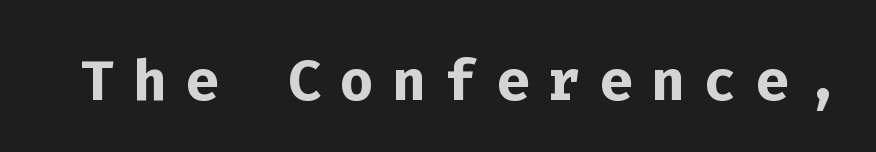
The image shows 79 px semibold sans-serif type, upright, monospaced; set unusually wide letter spacing (+0.23 em), not underlined; low stroke contrast and a medium x-height.
